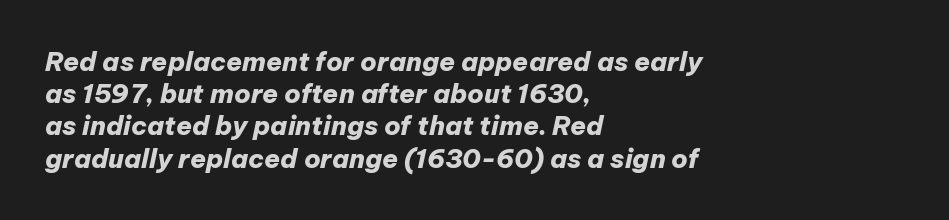
{"italic": "yes", "lean": "right", "slant_degrees": 12, "bold": "yes", "underline": "no", "align": "left", "line_spacing_ratio": 1.24, "letter_spacing": "normal", "letter_spacing_em": 0.0, "glyph_px": 26}
